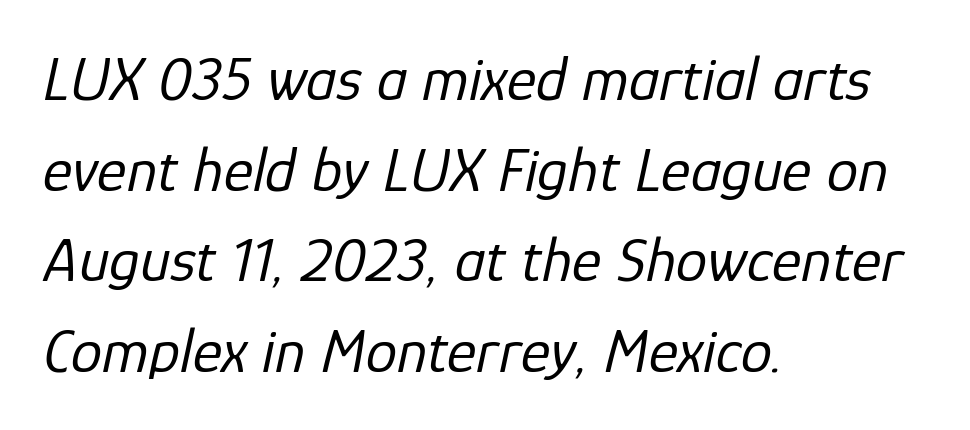
Every row of glyphs begins at an identical x-position on the left. The rows are spaced the way most documents space them. Heft: none added — not bold. Think of a printed novel: that variable character pitch is what you see here. The rendering applies a slant to the glyphs. The tracking reads as untouched default to a designer's eye.
